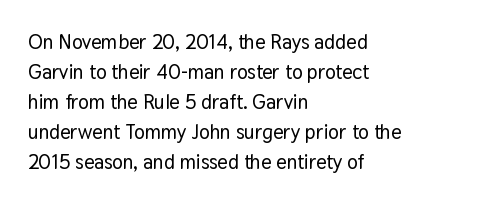
The image shows 20 px text type, upright; set left-aligned, normal line spacing (1.5x), normal letter spacing, not underlined.
